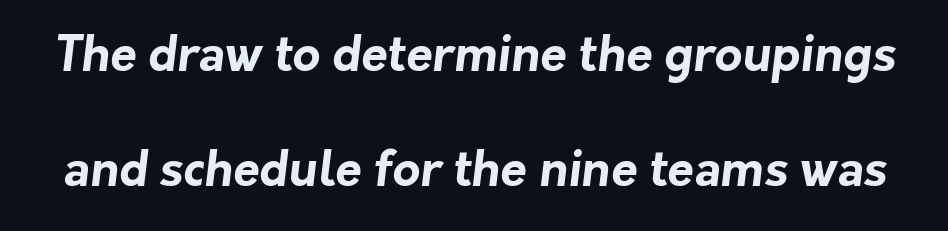
The image shows 48 px bold sans-serif type; set loose line spacing (2.39x), normal letter spacing, not underlined; low stroke contrast and a medium x-height.
